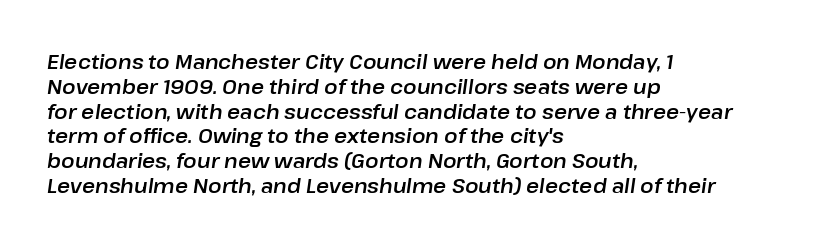
{"italic": "yes", "lean": "right", "slant_degrees": 8, "underline": "no", "align": "left", "line_spacing_ratio": 1.24, "letter_spacing": "normal", "letter_spacing_em": 0.0, "glyph_px": 20}
